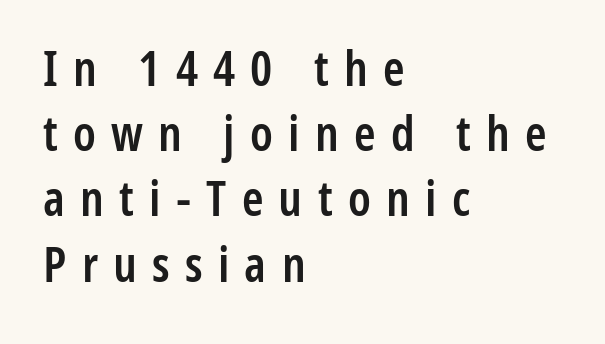
{"serif": "no", "italic": "no", "bold": "semi", "weight": "semibold", "width": "condensed", "stroke_contrast": "low", "x_height": "medium", "monospaced": "no", "underline": "no", "align": "left", "line_spacing": "normal", "line_spacing_ratio": 1.33, "letter_spacing": "wide", "letter_spacing_em": 0.31, "glyph_px": 49}
